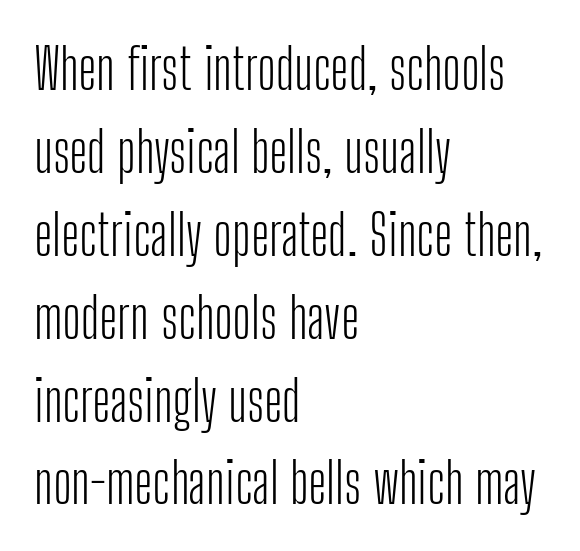
Q: Is the text bold? A: No.
Q: Is the text italic (slanted)? A: No, it is upright.
Q: Is the typeface a serif or a sans-serif typeface? A: Sans-serif.
Q: Is the text underlined? A: No.
Q: How is the paragraph aligned? A: Left-aligned.
Q: Is the spacing between letters normal or unusually wide? A: Normal.
Q: Is the spacing between lines tight, normal or loose? A: Normal.
Q: Width (condensed, normal, or wide)? A: Condensed.
Q: Stroke contrast? A: Low.
Q: x-height? A: Medium.
Q: Monospaced? A: No.
